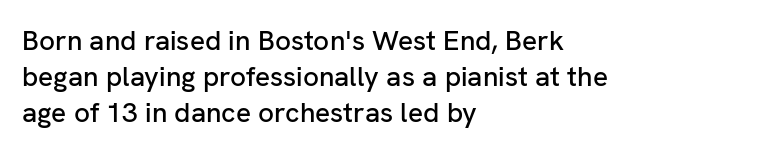
Nobody drew a line under any word here. Think of a printed novel: that variable character pitch is what you see here. Each line starts at the same left margin while the right side varies. What's the leading like? Ordinary, nothing unusual.
